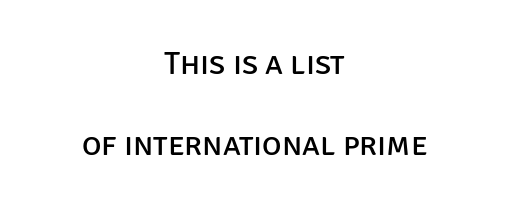
Q: Is the text bold? A: No.
Q: Is the text italic (slanted)? A: No, it is upright.
Q: Is the typeface a serif or a sans-serif typeface? A: Sans-serif.
Q: Is the text underlined? A: No.
Q: How is the paragraph aligned? A: Centered.
Q: Is the spacing between letters normal or unusually wide? A: Normal.
Q: Is the spacing between lines tight, normal or loose? A: Loose.
Q: Width (condensed, normal, or wide)? A: Normal.
Q: Stroke contrast? A: Low.
Q: x-height? A: Large.
Q: Monospaced? A: No.
